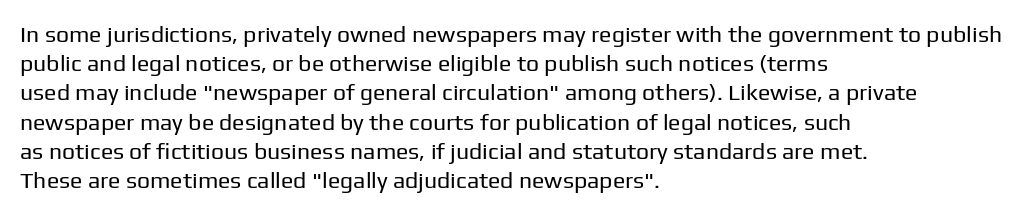
{"italic": "no", "bold": "no", "underline": "no", "align": "left", "line_spacing": "normal", "line_spacing_ratio": 1.27, "letter_spacing": "normal", "letter_spacing_em": 0.0, "glyph_px": 23}
